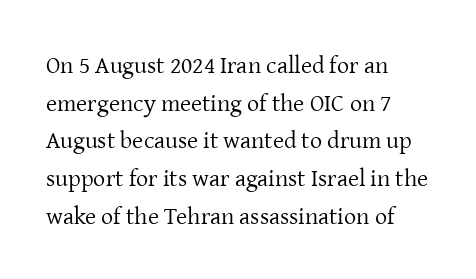
{"italic": "no", "bold": "no", "underline": "no", "align": "left", "line_spacing": "normal", "line_spacing_ratio": 1.57, "letter_spacing": "normal", "letter_spacing_em": 0.0, "glyph_px": 24}
